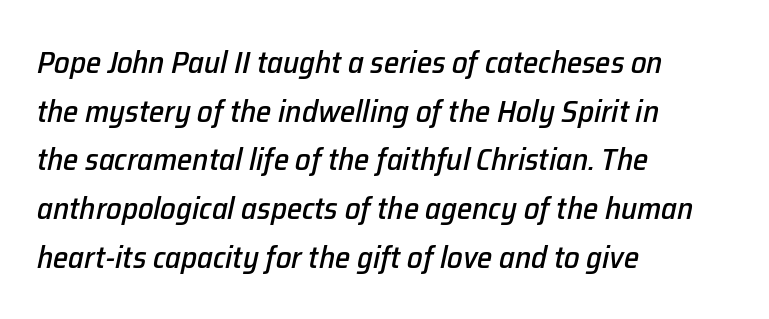
Q: Is the text italic (slanted)? A: Yes, it leans right by about 12 degrees.
Q: Is the text underlined? A: No.
Q: How is the paragraph aligned? A: Left-aligned.
Q: Is the spacing between letters normal or unusually wide? A: Normal.
Q: Is the spacing between lines tight, normal or loose? A: Normal.
Q: Width (condensed, normal, or wide)? A: Normal.
Q: Stroke contrast? A: Low.
Q: x-height? A: Medium.
Q: Monospaced? A: No.
